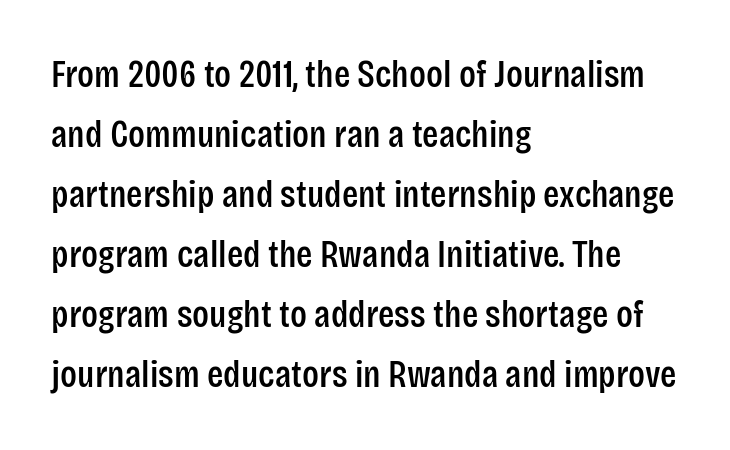
The image shows 38 px condensed sans-serif type, upright; set left-aligned, normal line spacing (1.58x), normal letter spacing, not underlined; low stroke contrast and a large x-height.
